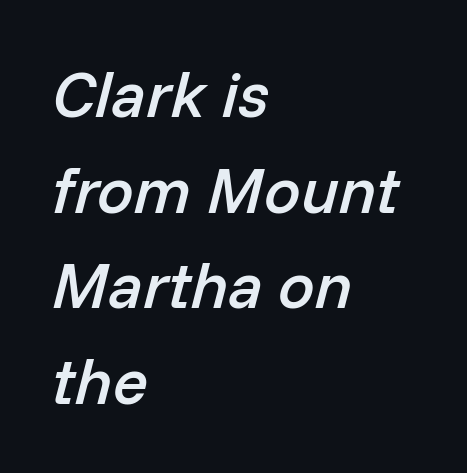
Is the letter spacing exaggerated? No — it looks like the ordinary default. Rendered with sloped, italic letterforms. Nobody drew a line under any word here. The rendering uses a moderate line-height, typical for paragraphs. Does the weight exceed regular? Yes, but only to semibold.
